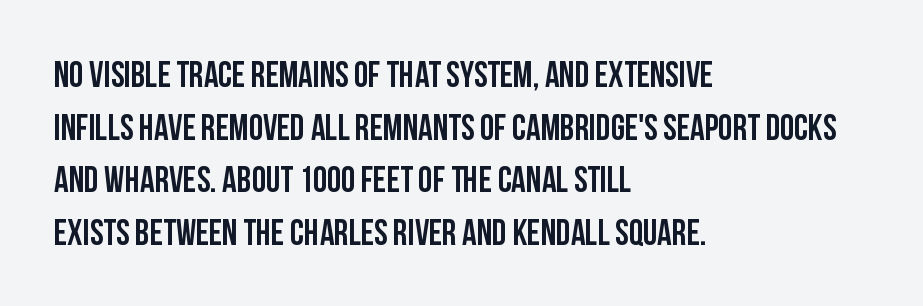
You can tell from the bare stems that sans-serif type was used. Character widths vary here, with narrow letters taking less room than wide ones. Layout note: lines flush left. Rows of type keep a routine distance in the vertical direction. Letter spacing: default.
